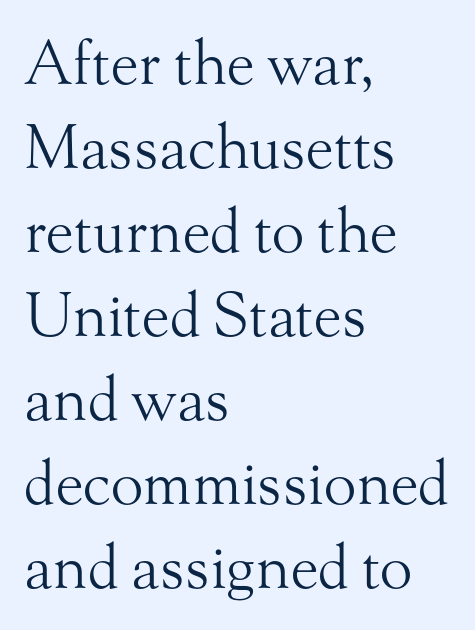
The image shows 60 px light serif type, upright; set left-aligned, normal line spacing (1.4x), normal letter spacing, not underlined; medium stroke contrast and a small x-height.
